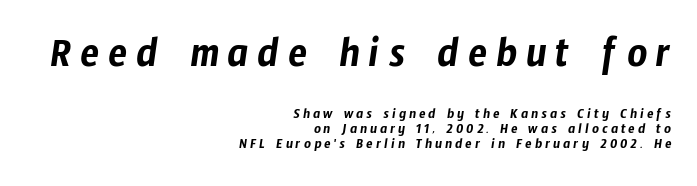
Q: Is the typeface a serif or a sans-serif typeface? A: Sans-serif.
Q: Is the text underlined? A: No.
Q: How is the paragraph aligned? A: Right-aligned.
Q: Is the spacing between letters normal or unusually wide? A: Unusually wide.
Q: Is the spacing between lines tight, normal or loose? A: Tight.
Q: Which block of text is set in a larger size, the first (top) or the second (bottom)? A: The first (top) one.
Q: Width (condensed, normal, or wide)? A: Condensed.
Q: Stroke contrast? A: Low.
Q: x-height? A: Medium.
Q: Monospaced? A: No.
